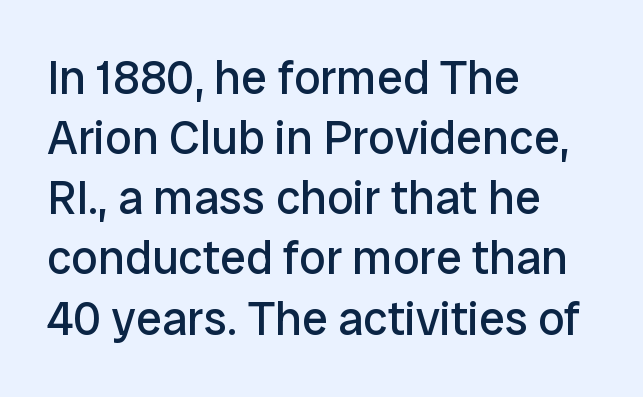
{"serif": "no", "italic": "no", "bold": "no", "weight": "regular", "width": "normal", "stroke_contrast": "low", "x_height": "medium", "monospaced": "no", "underline": "no", "align": "left", "line_spacing": "normal", "line_spacing_ratio": 1.28, "letter_spacing": "normal", "letter_spacing_em": 0.0, "glyph_px": 47}
